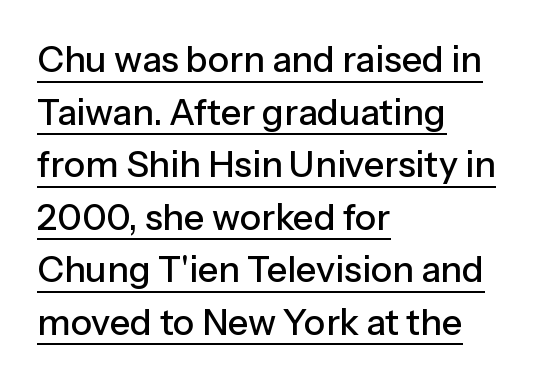
{"serif": "no", "italic": "no", "width": "normal", "stroke_contrast": "low", "x_height": "medium", "monospaced": "no", "underline": "yes", "align": "left", "line_spacing": "normal", "line_spacing_ratio": 1.46, "letter_spacing": "normal", "letter_spacing_em": 0.0, "glyph_px": 36}
